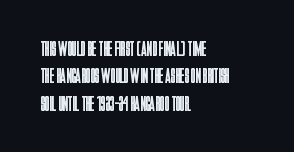
Q: Is the text bold? A: No.
Q: Is the text italic (slanted)? A: No, it is upright.
Q: Is the text underlined? A: No.
Q: How is the paragraph aligned? A: Left-aligned.
Q: Is the spacing between letters normal or unusually wide? A: Normal.
Q: Is the spacing between lines tight, normal or loose? A: Normal.
